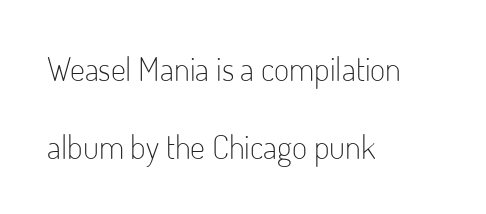
The rendering uses a large line-height, opening up the rows. Has an underline been added? It has not. Heft: none added — not bold. What kind of face is this? One without serifs — a sans. The passage shown is typed in a proportional face where columns would drift. Each line starts at the same left margin while the right side varies.
